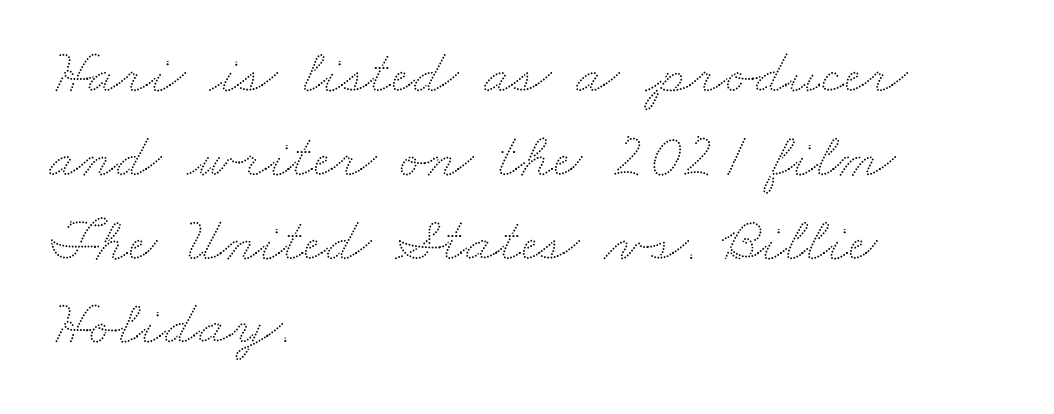
Do the characters align in a grid? No, the font is proportional. A student would call this left alignment; a typographer would say flush left, rag right. Does the leading feel generous? No, just average. Underline: absent. Compared with typical body copy, the letter spacing here is the same.
